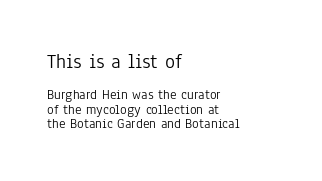
{"italic": "no", "bold": "no", "underline": "no", "align": "left", "line_spacing": "tight", "line_spacing_ratio": 1.03, "letter_spacing": "normal", "letter_spacing_em": 0.0, "larger_block": "first", "size_ratio": 1.5, "glyph_px": 21}
